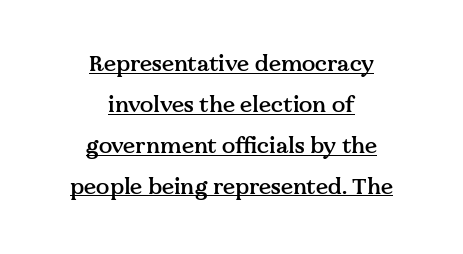
The letters stand upright; this is a roman face. Beneath each row of characters lies a ruled line. In terms of letterspacing, this is plain default setting. Visually the block forms a symmetrical silhouette, jagged on both flanks. Stems and bowls a touch heavier than normal — semibold.
